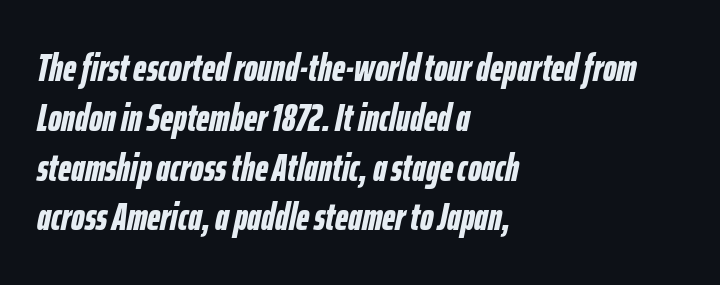
The image shows 38 px bold, condensed type, italic (leaning right); set left-aligned, normal line spacing (1.31x), normal letter spacing, not underlined; low stroke contrast and a medium x-height.
